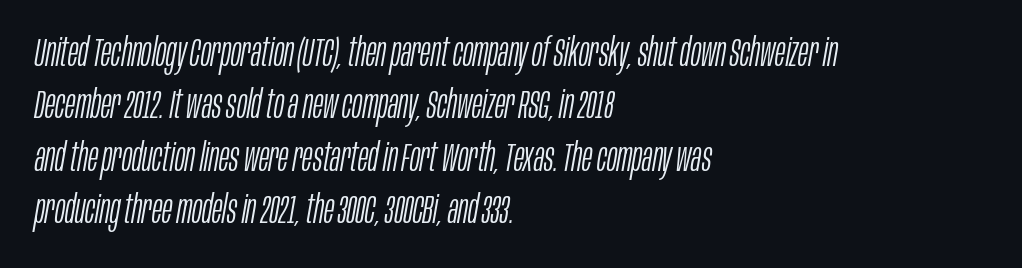
Q: Is the text bold? A: No.
Q: Is the text italic (slanted)? A: Yes, it leans right by about 10 degrees.
Q: Is the text underlined? A: No.
Q: How is the paragraph aligned? A: Left-aligned.
Q: Is the spacing between letters normal or unusually wide? A: Normal.
Q: Is the spacing between lines tight, normal or loose? A: Normal.
Q: Width (condensed, normal, or wide)? A: Condensed.
Q: Stroke contrast? A: Low.
Q: x-height? A: Large.
Q: Monospaced? A: No.
